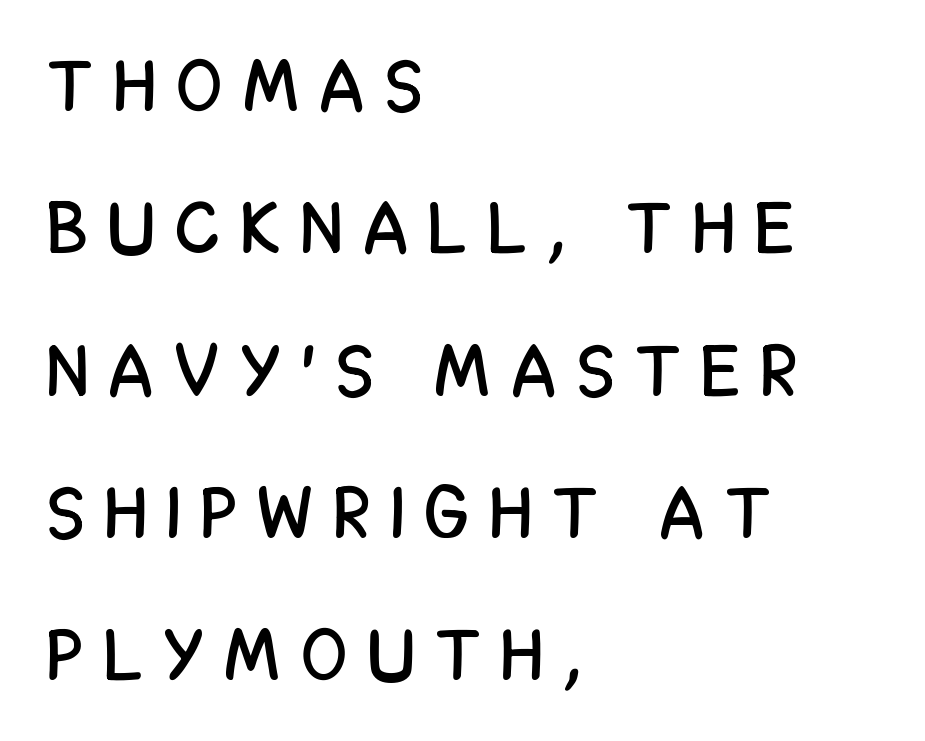
{"serif": "no", "italic": "no", "width": "condensed", "stroke_contrast": "low", "x_height": "large", "monospaced": "no", "underline": "no", "align": "left", "line_spacing": "loose", "line_spacing_ratio": 1.95, "letter_spacing": "wide", "letter_spacing_em": 0.31, "glyph_px": 73}
